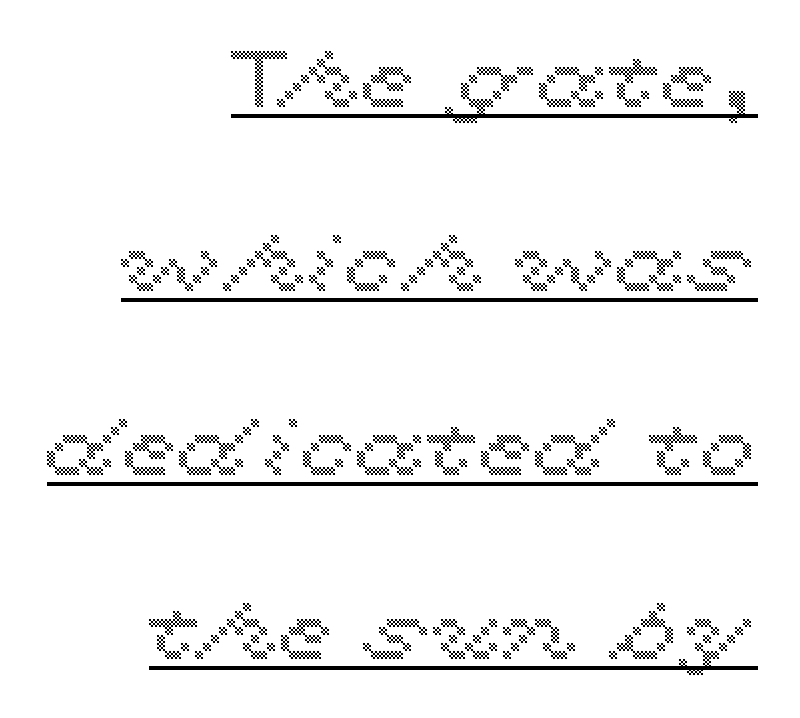
The image shows 80 px wide type; set right-aligned, loose line spacing (2.3x), normal letter spacing, underlined; a medium x-height.
